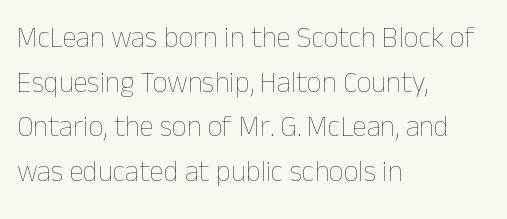
The image shows 29 px thin type, upright; set left-aligned, normal line spacing (1.54x), normal letter spacing, not underlined; low stroke contrast and a medium x-height.
